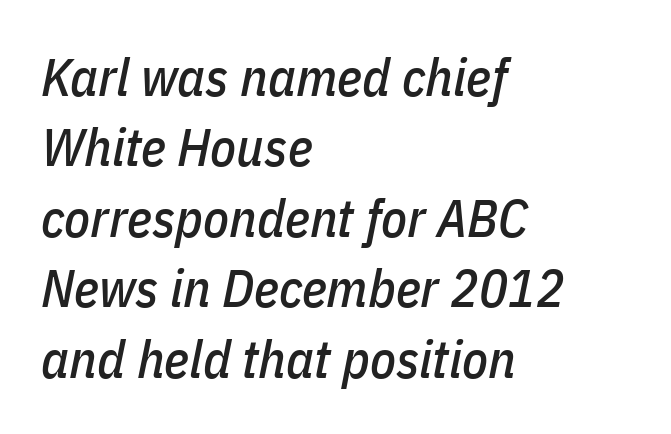
Students, note that the glyphs here touch the page at normal intervals. Glance below the letters and you will spot only blank space. These lines are rendered in a variable-pitch font. The text block is weighted toward the left margin, trailing off unevenly rightward.
